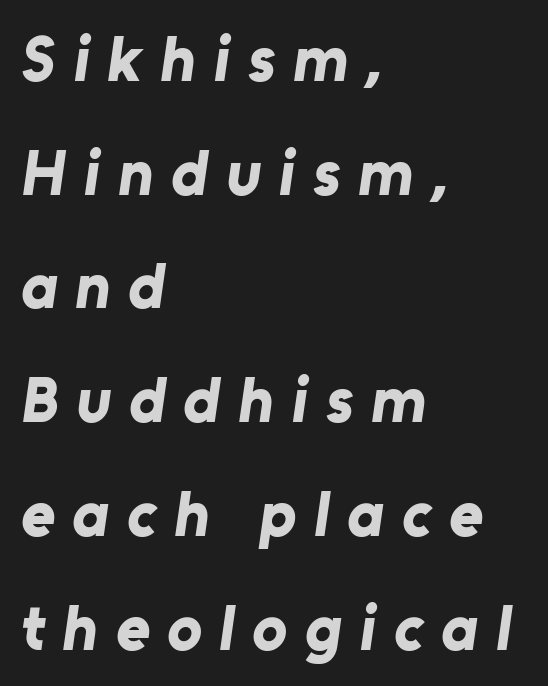
Is this a fixed-width face? No — the glyphs have proportional, varying widths. Just letters on the line, the space beneath them empty. Words appear elongated and porous because spacing is wide. Short and long lines alike share a common starting point at left. Serif or sans? Sans — the stroke terminals are bare.
